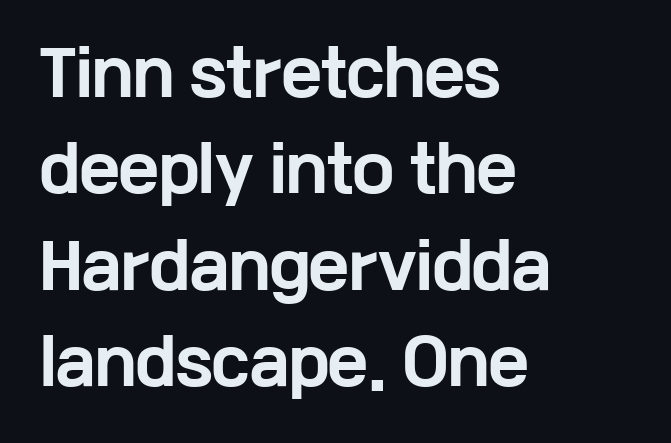
The characters look thick and weighty, a clear bold. Typeset ragged right — the left edge is the straight one. The gaps between neighbouring characters are ordinary and unremarkable. The leading is moderate, giving the passage an even texture. Beneath every word, the page is bare.
